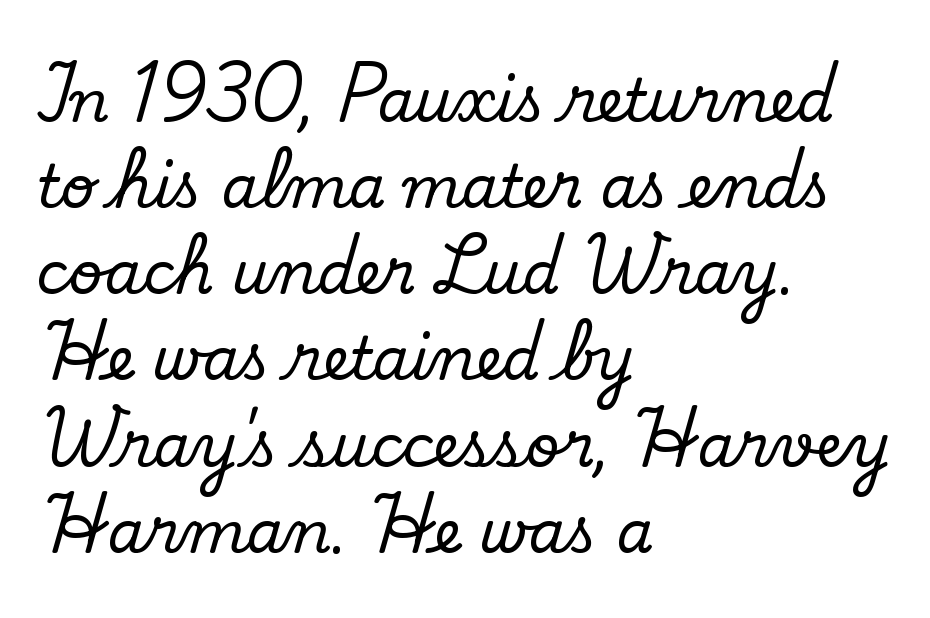
Do the characters align in a grid? No, the font is proportional. Compared with typical body copy, the letter spacing here is the same. These lines sit exactly where default settings would place them.
